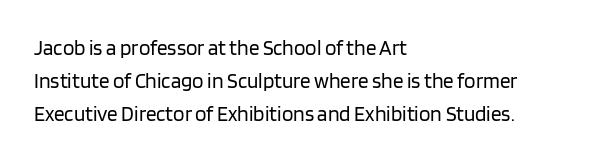
{"italic": "no", "bold": "no", "underline": "no", "align": "left", "line_spacing": "normal", "line_spacing_ratio": 1.58, "letter_spacing": "normal", "letter_spacing_em": 0.0, "glyph_px": 21}
